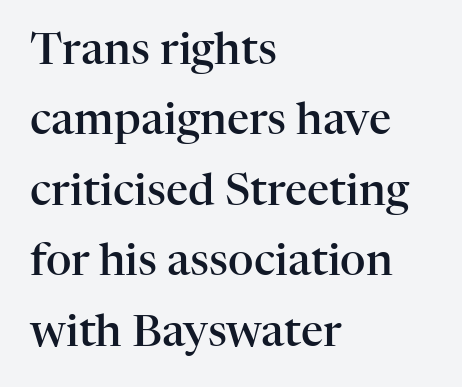
Spacing between characters is what you'd get straight out of the box. The lettering holds an erect, upright posture throughout. Each letter's strokes conclude with small projecting serifs. The lines are quadded left.
